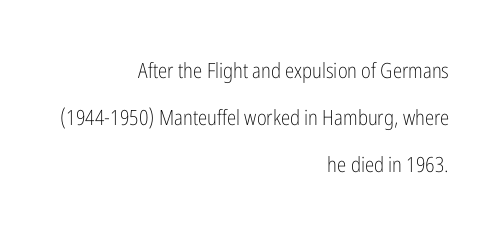
The strip under each line holds only bare page. The space between consecutive lines is lavish. Alignment: flush right. Look at the tracking — it's just the regular setting, nothing added.
